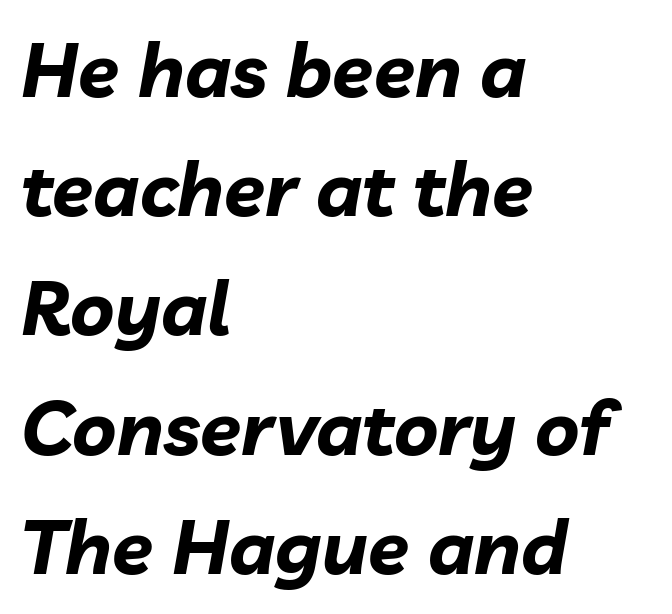
Q: Is the text bold? A: Yes.
Q: Is the text italic (slanted)? A: Yes, it leans right by about 10 degrees.
Q: Is the text underlined? A: No.
Q: How is the paragraph aligned? A: Left-aligned.
Q: Is the spacing between letters normal or unusually wide? A: Normal.
Q: Is the spacing between lines tight, normal or loose? A: Normal.
Q: Width (condensed, normal, or wide)? A: Normal.
Q: Stroke contrast? A: Low.
Q: x-height? A: Medium.
Q: Monospaced? A: No.
